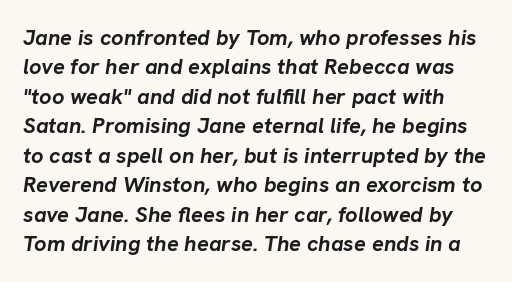
{"italic": "yes", "lean": "right", "slant_degrees": 8, "bold": "yes", "underline": "no", "line_spacing": "normal", "line_spacing_ratio": 1.34, "letter_spacing": "normal", "letter_spacing_em": 0.0, "glyph_px": 22}
